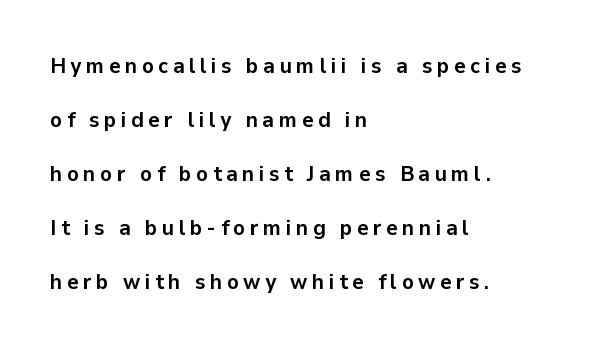
A student would call this left alignment; a typographer would say flush left, rag right. The letters are spread apart with noticeably loose tracking. Letters rest on an invisible, unmarked baseline. Rows of type keep a wide berth in the vertical direction. What weight is shown? A full bold with thick strokes.
